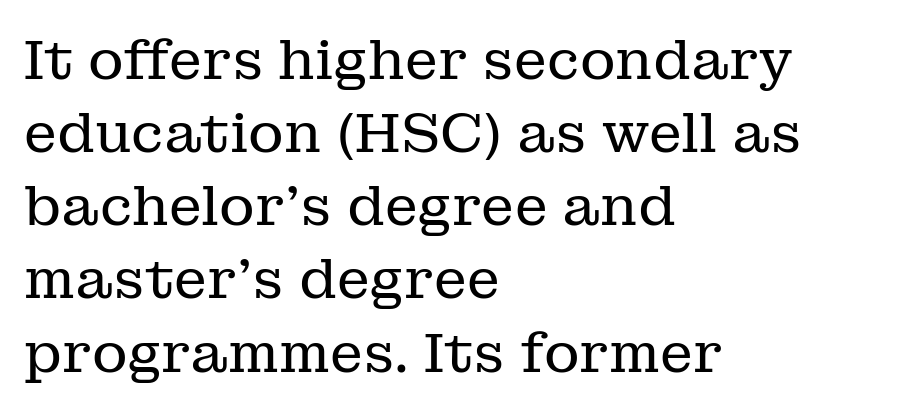
Q: Is the text bold? A: No.
Q: Is the text italic (slanted)? A: No, it is upright.
Q: Is the typeface a serif or a sans-serif typeface? A: Serif.
Q: Is the text underlined? A: No.
Q: How is the paragraph aligned? A: Left-aligned.
Q: Is the spacing between letters normal or unusually wide? A: Normal.
Q: Is the spacing between lines tight, normal or loose? A: Normal.
Q: Width (condensed, normal, or wide)? A: Normal.
Q: Stroke contrast? A: Low.
Q: x-height? A: Medium.
Q: Monospaced? A: No.
